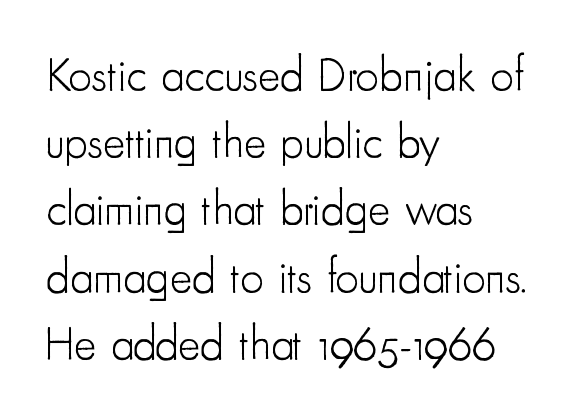
Q: Is the text bold? A: No.
Q: Is the text italic (slanted)? A: No, it is upright.
Q: Is the typeface a serif or a sans-serif typeface? A: Sans-serif.
Q: Is the text underlined? A: No.
Q: How is the paragraph aligned? A: Left-aligned.
Q: Is the spacing between letters normal or unusually wide? A: Normal.
Q: Is the spacing between lines tight, normal or loose? A: Normal.
Q: Width (condensed, normal, or wide)? A: Condensed.
Q: Stroke contrast? A: Low.
Q: x-height? A: Small.
Q: Monospaced? A: No.
